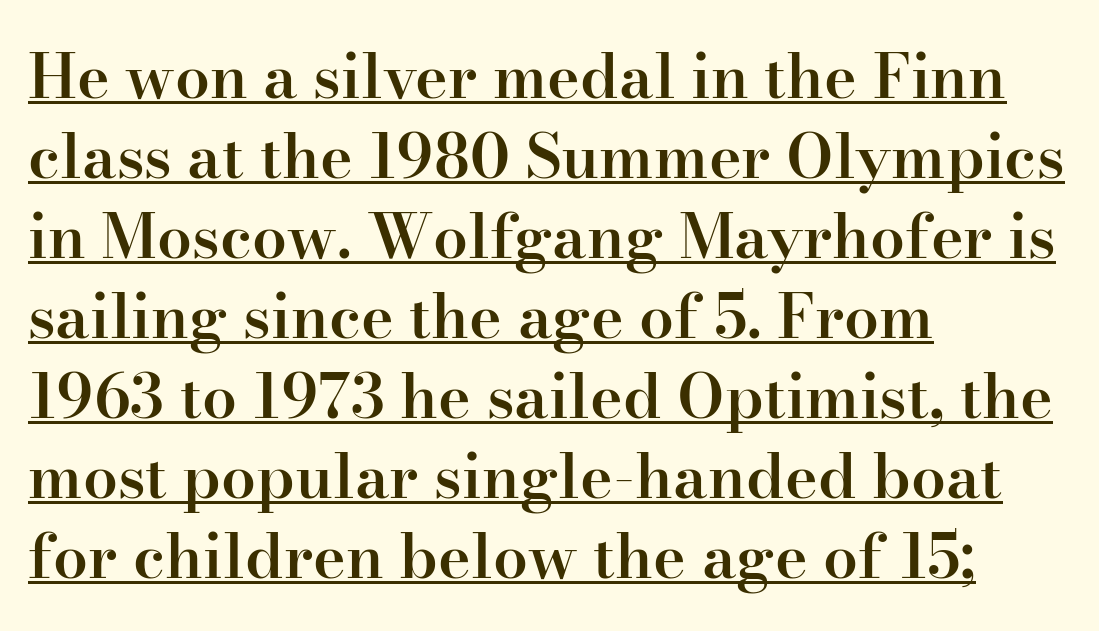
The image shows 62 px semibold serif type, upright; set left-aligned, normal line spacing (1.29x), normal letter spacing, underlined; high stroke contrast and a small x-height.
